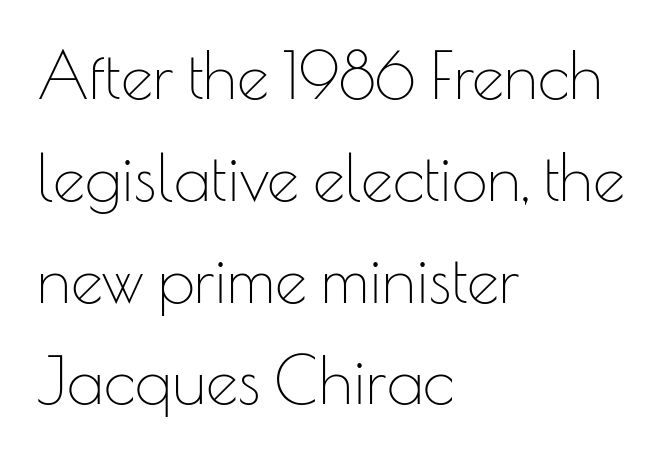
The letters advance in unequal steps, a hallmark of proportional type. These lines are composed in type without serifs. Inter-character spacing is left at the font's built-in metrics. One glance says typical: line gaps are just what's usual. The specimen omits any rule beneath the text block's lines.
